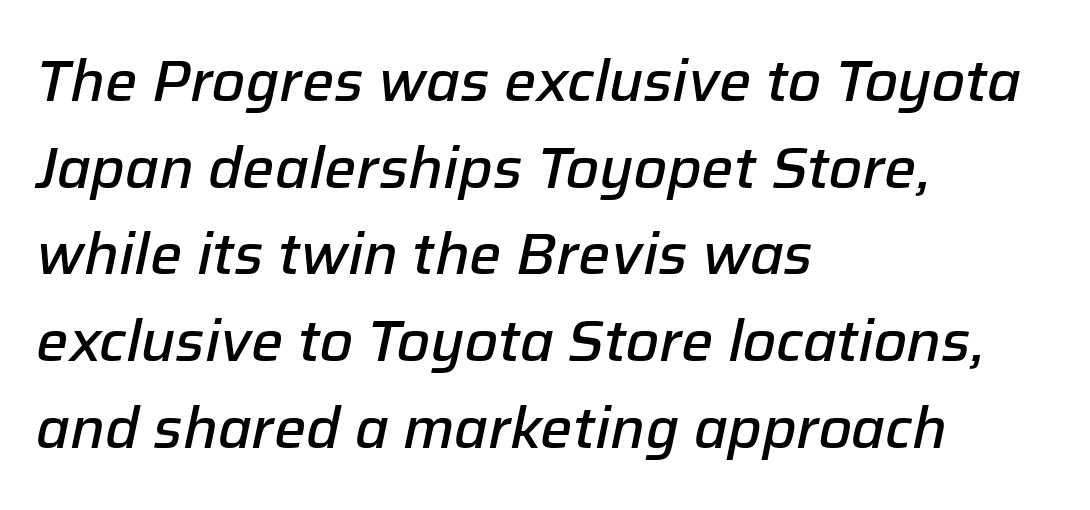
The image shows 57 px semibold type, italic (leaning right); set left-aligned, normal line spacing (1.52x), normal letter spacing, not underlined; low stroke contrast and a medium x-height.
